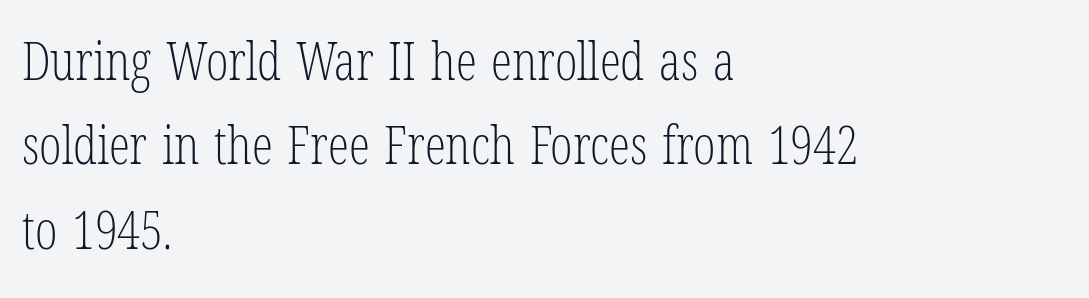
{"serif": "yes", "italic": "no", "bold": "no", "weight": "light", "width": "condensed", "stroke_contrast": "low", "x_height": "medium", "monospaced": "no", "underline": "no", "align": "left", "line_spacing": "normal", "line_spacing_ratio": 1.59, "letter_spacing": "normal", "letter_spacing_em": 0.0, "glyph_px": 53}
